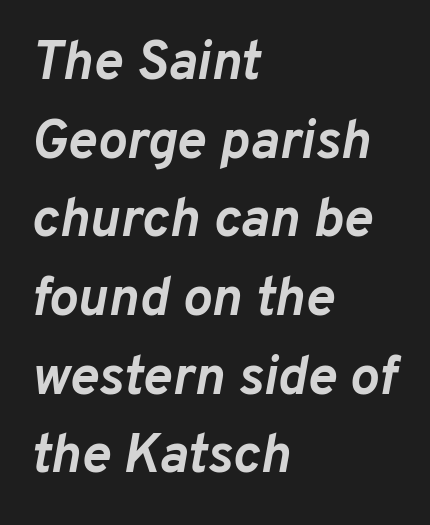
Q: Is the text bold? A: Yes.
Q: Is the text italic (slanted)? A: Yes, it leans right by about 10 degrees.
Q: Is the text underlined? A: No.
Q: How is the paragraph aligned? A: Left-aligned.
Q: Is the spacing between letters normal or unusually wide? A: Normal.
Q: Is the spacing between lines tight, normal or loose? A: Normal.
Q: Width (condensed, normal, or wide)? A: Normal.
Q: Stroke contrast? A: Low.
Q: x-height? A: Medium.
Q: Monospaced? A: No.
